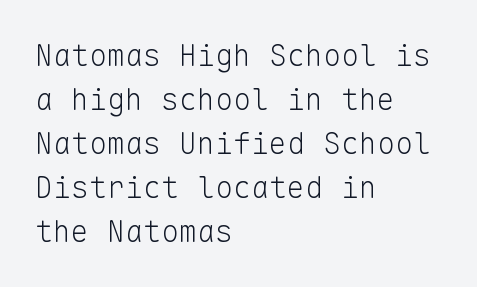
{"serif": "no", "italic": "no", "bold": "no", "weight": "light", "width": "normal", "stroke_contrast": "low", "x_height": "medium", "monospaced": "yes", "underline": "no", "align": "left", "line_spacing": "normal", "line_spacing_ratio": 1.47, "letter_spacing": "normal", "letter_spacing_em": 0.0, "glyph_px": 30}
